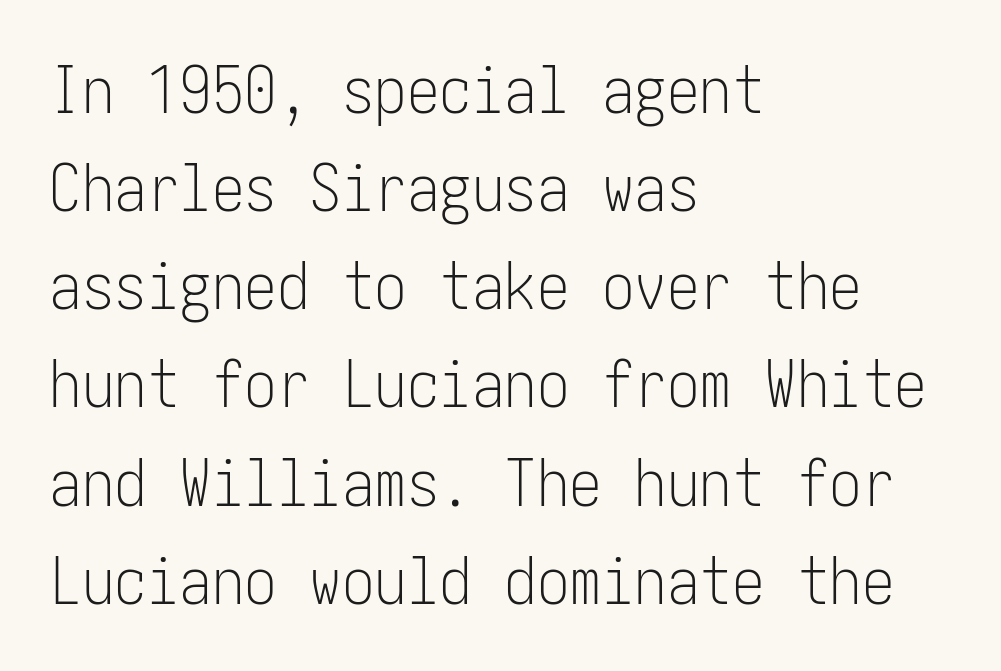
The line-height multiplier appears to be the usual default. The weight tops out at a normal text grade. These lines stack with their left ends in a neat column. Check where the strokes stop: nothing finishes them off — pure sans. The typography opts for an upright posture over an oblique one. Tracking here is standard; glyphs follow each other at the usual distance.
